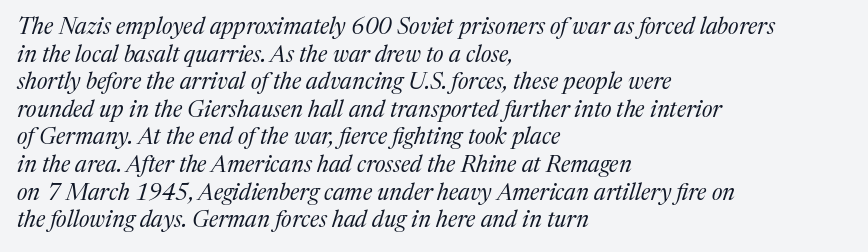
{"italic": "yes", "lean": "right", "slant_degrees": 17, "bold": "no", "underline": "no", "align": "left", "line_spacing_ratio": 1.2, "letter_spacing": "normal", "letter_spacing_em": 0.0, "glyph_px": 23}
